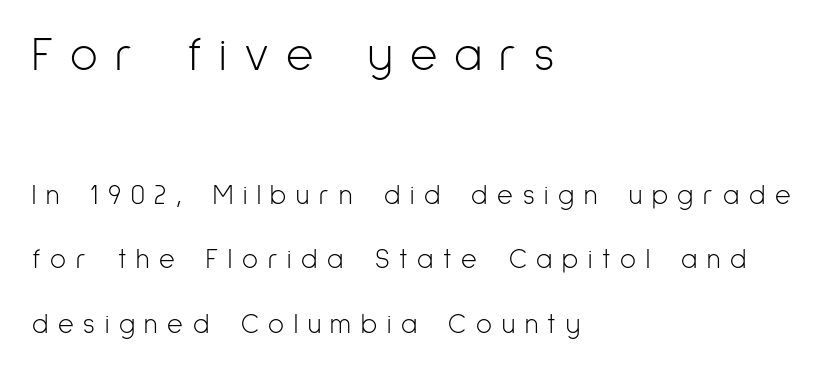
The image shows 47 px light, condensed sans-serif type, upright; set left-aligned, loose line spacing (2.39x), unusually wide letter spacing (+0.36 em), not underlined; the first (top) block is 1.74x larger; low stroke contrast and a medium x-height.
